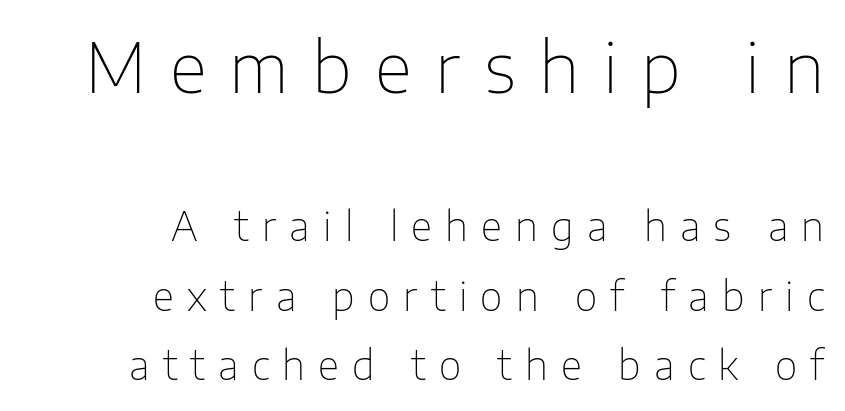
{"serif": "no", "italic": "no", "bold": "no", "weight": "thin", "width": "normal", "stroke_contrast": "low", "x_height": "medium", "monospaced": "no", "underline": "no", "align": "right", "line_spacing_ratio": 1.79, "letter_spacing": "wide", "letter_spacing_em": 0.34, "larger_block": "first", "size_ratio": 1.77, "glyph_px": 69}
